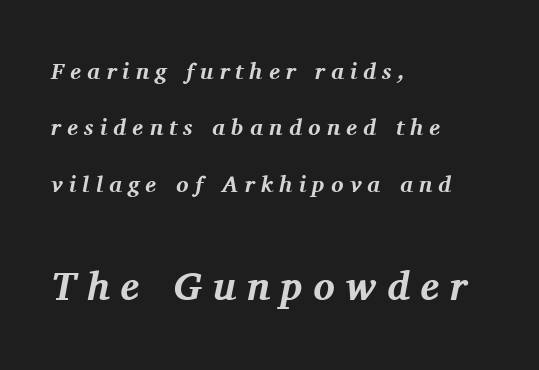
{"serif": "yes", "italic": "yes", "lean": "right", "slant_degrees": 11, "bold": "yes", "weight": "bold", "width": "normal", "stroke_contrast": "medium", "x_height": "medium", "monospaced": "no", "underline": "no", "align": "left", "line_spacing": "loose", "line_spacing_ratio": 2.45, "letter_spacing": "wide", "letter_spacing_em": 0.27, "larger_block": "second", "size_ratio": 1.74, "glyph_px": 40}
